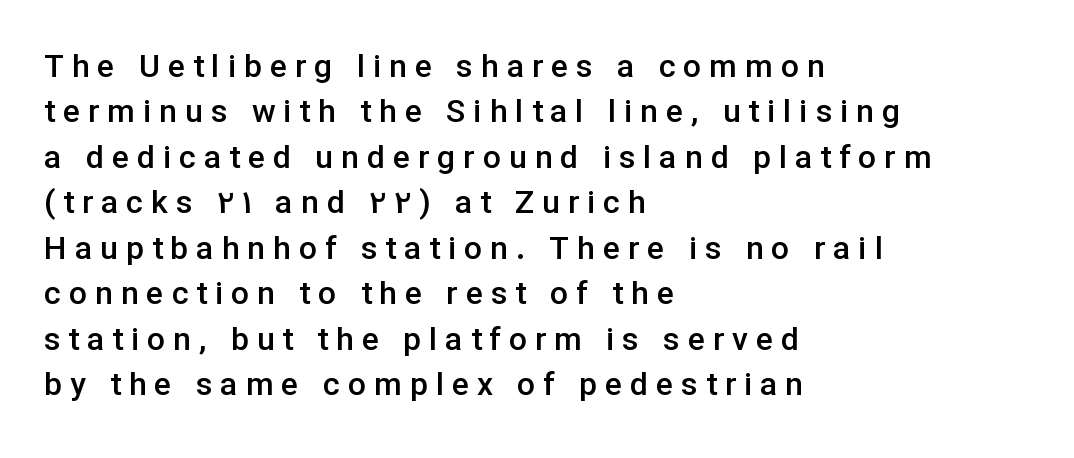
{"serif": "no", "italic": "no", "bold": "semi", "weight": "semibold", "width": "normal", "stroke_contrast": "low", "x_height": "medium", "monospaced": "no", "underline": "no", "align": "left", "line_spacing": "normal", "line_spacing_ratio": 1.42, "letter_spacing": "wide", "letter_spacing_em": 0.25, "glyph_px": 32}
